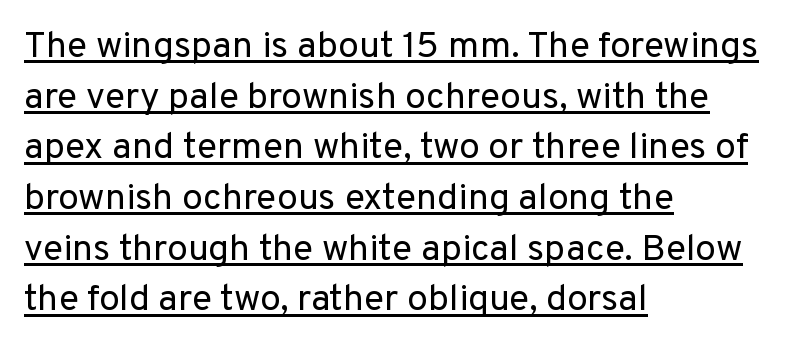
The rag falls on the right side of this text block. The letters sit at their default tracking, neither squeezed nor spread. Nope, not italic — everything's standing straight. A typesetter would label this face a sans.
